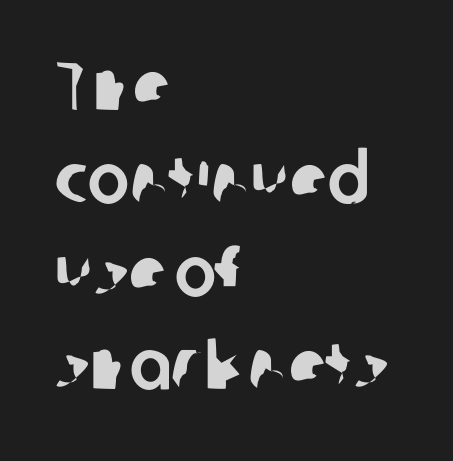
Q: Is the typeface a serif or a sans-serif typeface? A: Sans-serif.
Q: Is the text underlined? A: No.
Q: How is the paragraph aligned? A: Left-aligned.
Q: Is the spacing between letters normal or unusually wide? A: Normal.
Q: Is the spacing between lines tight, normal or loose? A: Normal.
Q: Width (condensed, normal, or wide)? A: Normal.
Q: Stroke contrast? A: Low.
Q: x-height? A: Medium.
Q: Monospaced? A: No.
